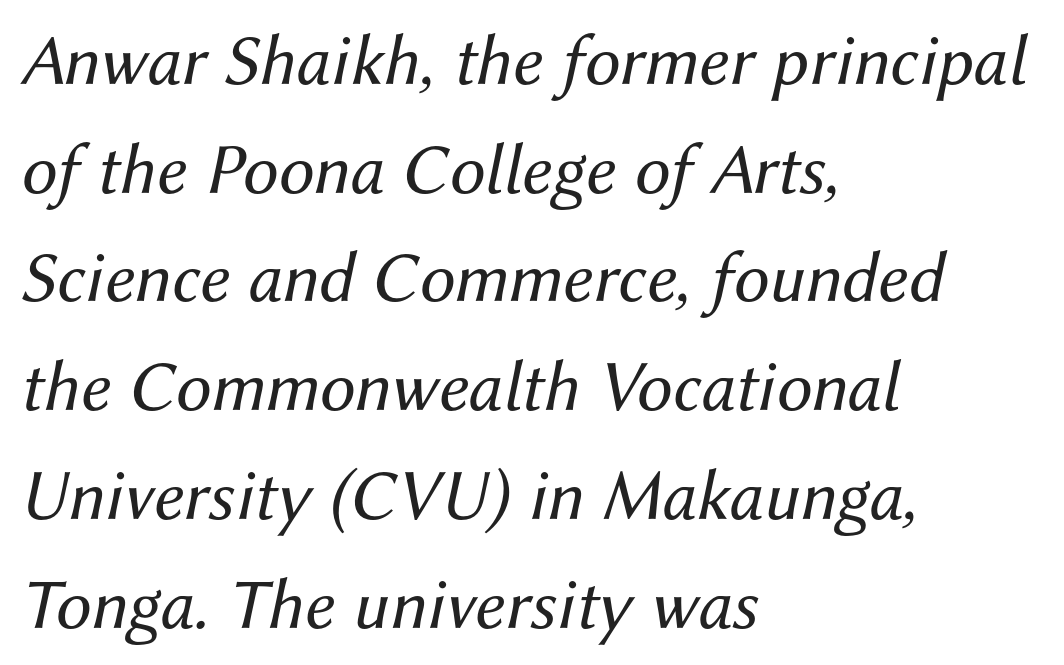
Q: Is the text bold? A: No.
Q: Is the text italic (slanted)? A: Yes, it leans right by about 12 degrees.
Q: Is the text underlined? A: No.
Q: How is the paragraph aligned? A: Left-aligned.
Q: Is the spacing between letters normal or unusually wide? A: Normal.
Q: Is the spacing between lines tight, normal or loose? A: Normal.
Q: Width (condensed, normal, or wide)? A: Normal.
Q: Stroke contrast? A: Medium.
Q: x-height? A: Medium.
Q: Monospaced? A: No.
